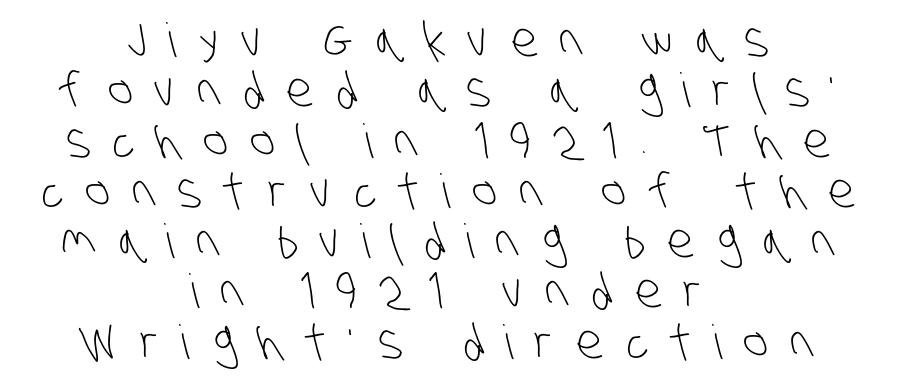
{"serif": "no", "bold": "no", "weight": "light", "width": "condensed", "stroke_contrast": "low", "x_height": "large", "monospaced": "no", "underline": "no", "align": "center", "line_spacing": "tight", "line_spacing_ratio": 1.07, "letter_spacing": "wide", "letter_spacing_em": 0.48, "glyph_px": 47}
